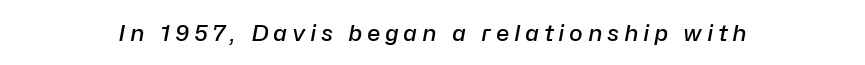
Q: Is the text bold? A: Semi-bold.
Q: Is the text italic (slanted)? A: Yes, it leans right by about 10 degrees.
Q: Is the text underlined? A: No.
Q: Is the spacing between letters normal or unusually wide? A: Unusually wide.
